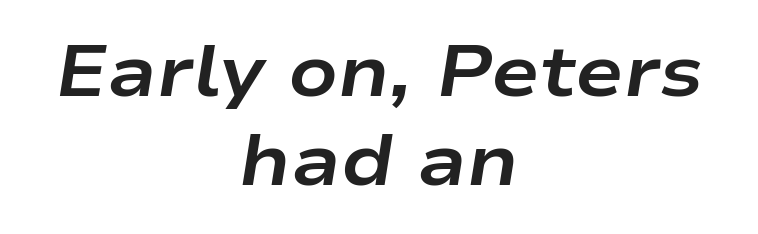
The image shows 72 px bold, wide type, italic (leaning right); set centered, line spacing 1.23x, normal letter spacing, not underlined; low stroke contrast and a medium x-height.
